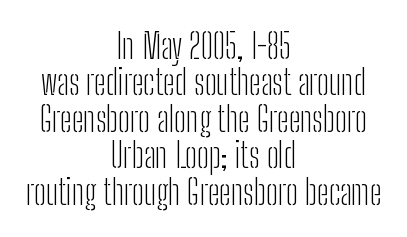
Q: Is the text bold? A: No.
Q: Is the text italic (slanted)? A: No, it is upright.
Q: Is the typeface a serif or a sans-serif typeface? A: Sans-serif.
Q: Is the text underlined? A: No.
Q: How is the paragraph aligned? A: Centered.
Q: Is the spacing between letters normal or unusually wide? A: Normal.
Q: Is the spacing between lines tight, normal or loose? A: Tight.
Q: Width (condensed, normal, or wide)? A: Condensed.
Q: Stroke contrast? A: Low.
Q: x-height? A: Medium.
Q: Monospaced? A: No.
